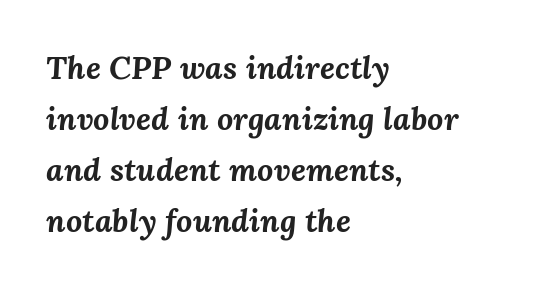
Q: Is the text bold? A: Yes.
Q: Is the text italic (slanted)? A: Yes, it leans right by about 3 degrees.
Q: Is the text underlined? A: No.
Q: How is the paragraph aligned? A: Left-aligned.
Q: Is the spacing between letters normal or unusually wide? A: Normal.
Q: Is the spacing between lines tight, normal or loose? A: Normal.
Q: Width (condensed, normal, or wide)? A: Normal.
Q: Stroke contrast? A: Medium.
Q: x-height? A: Medium.
Q: Monospaced? A: No.
